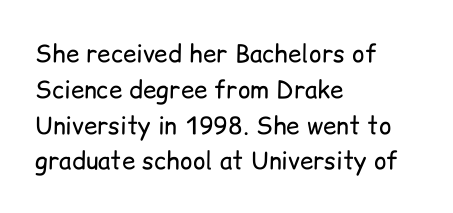
The image shows 24 px text type, upright; set left-aligned, normal line spacing (1.49x), normal letter spacing, not underlined.
